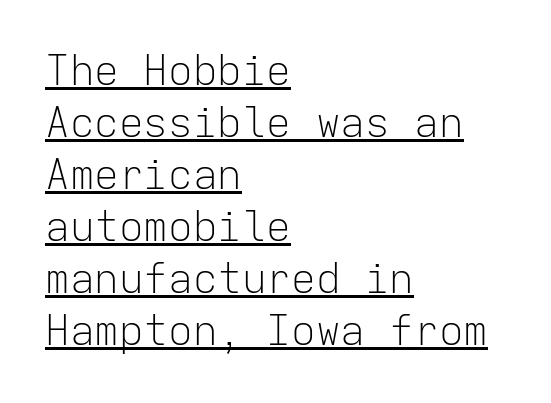
Q: Is the text bold? A: No.
Q: Is the text italic (slanted)? A: No, it is upright.
Q: Is the typeface a serif or a sans-serif typeface? A: Sans-serif.
Q: Is the text underlined? A: Yes.
Q: How is the paragraph aligned? A: Left-aligned.
Q: Is the spacing between letters normal or unusually wide? A: Normal.
Q: Is the spacing between lines tight, normal or loose? A: Normal.
Q: Width (condensed, normal, or wide)? A: Normal.
Q: Stroke contrast? A: Low.
Q: x-height? A: Medium.
Q: Monospaced? A: Yes.
